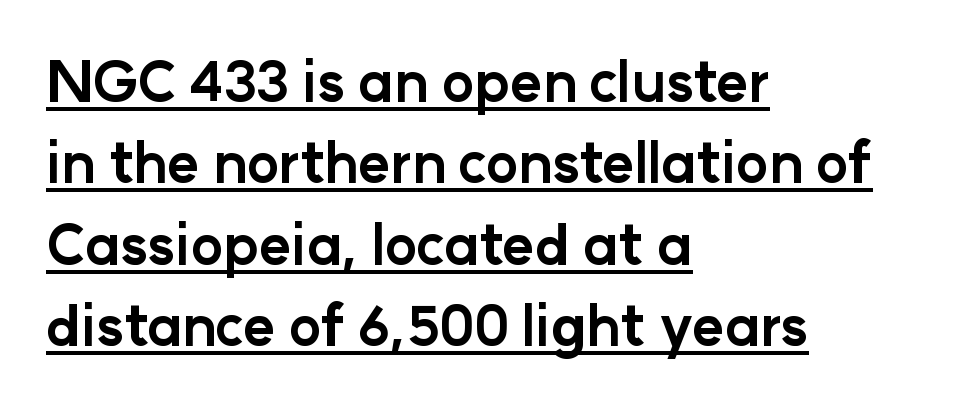
The font is running at its bold setting. Baseline-to-baseline distance is the conventional proportion of letter height. The rendering uses the underline text-decoration. The setting favours the left margin, as ordinary paragraphs usually do.
